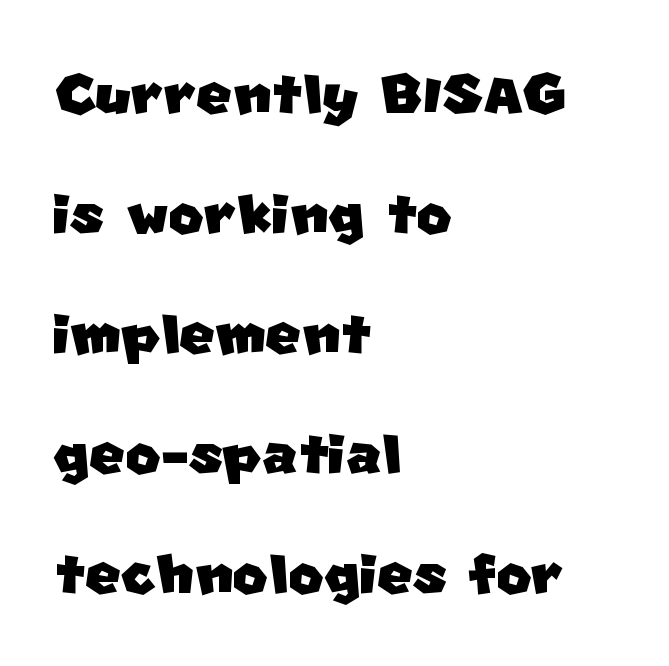
{"serif": "no", "width": "normal", "stroke_contrast": "low", "x_height": "large", "monospaced": "no", "underline": "no", "align": "left", "line_spacing": "normal", "line_spacing_ratio": 1.58, "letter_spacing": "normal", "letter_spacing_em": 0.0, "glyph_px": 76}
